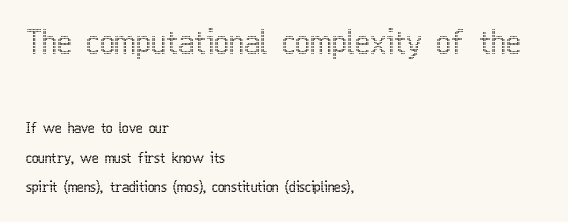
{"italic": "no", "width": "condensed", "x_height": "medium", "monospaced": "no", "underline": "no", "align": "left", "line_spacing": "loose", "line_spacing_ratio": 2.13, "letter_spacing": "normal", "letter_spacing_em": 0.0, "larger_block": "first", "size_ratio": 2.29, "glyph_px": 32}
